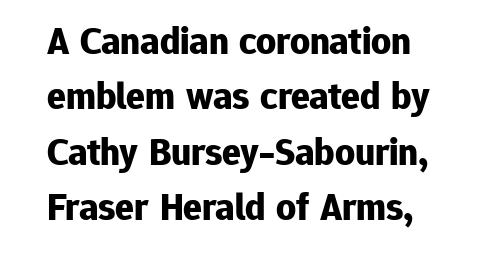
The image shows 39 px bold sans-serif type, upright; set normal line spacing (1.42x), normal letter spacing, not underlined; low stroke contrast and a medium x-height.
